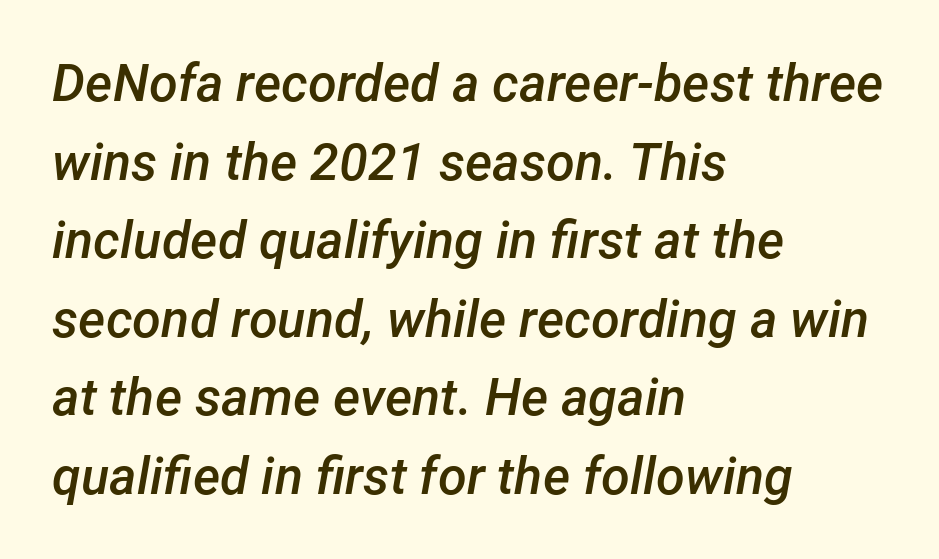
Q: Is the text bold? A: Semi-bold.
Q: Is the text italic (slanted)? A: Yes, it leans right by about 12 degrees.
Q: Is the text underlined? A: No.
Q: How is the paragraph aligned? A: Left-aligned.
Q: Is the spacing between letters normal or unusually wide? A: Normal.
Q: Is the spacing between lines tight, normal or loose? A: Normal.
Q: Width (condensed, normal, or wide)? A: Normal.
Q: Stroke contrast? A: Low.
Q: x-height? A: Medium.
Q: Monospaced? A: No.
